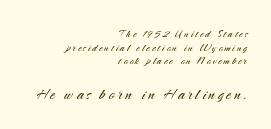
{"bold": "no", "underline": "no", "align": "right", "line_spacing": "tight", "line_spacing_ratio": 0.97, "larger_block": "second", "size_ratio": 1.43, "glyph_px": 20}
